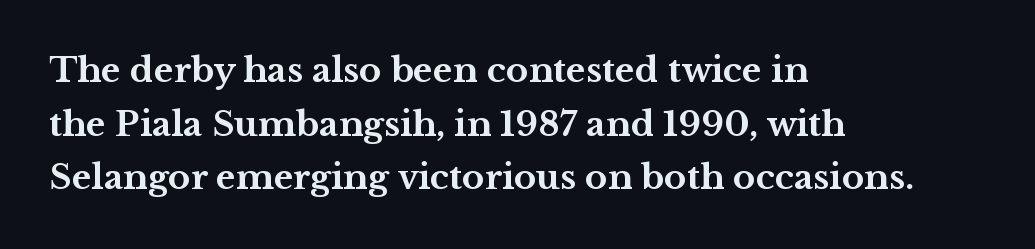
Q: Is the text bold? A: Yes.
Q: Is the text italic (slanted)? A: No, it is upright.
Q: Is the typeface a serif or a sans-serif typeface? A: Serif.
Q: Is the text underlined? A: No.
Q: How is the paragraph aligned? A: Left-aligned.
Q: Is the spacing between letters normal or unusually wide? A: Normal.
Q: Is the spacing between lines tight, normal or loose? A: Normal.
Q: Width (condensed, normal, or wide)? A: Wide.
Q: Stroke contrast? A: Medium.
Q: x-height? A: Medium.
Q: Monospaced? A: No.
